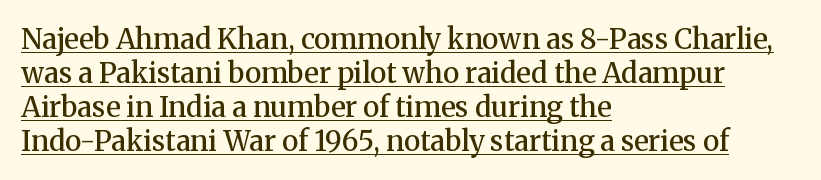
Q: Is the text bold? A: Semi-bold.
Q: Is the text italic (slanted)? A: No, it is upright.
Q: Is the typeface a serif or a sans-serif typeface? A: Serif.
Q: Is the text underlined? A: Yes.
Q: How is the paragraph aligned? A: Left-aligned.
Q: Is the spacing between letters normal or unusually wide? A: Normal.
Q: Width (condensed, normal, or wide)? A: Normal.
Q: Stroke contrast? A: Medium.
Q: x-height? A: Medium.
Q: Monospaced? A: No.
